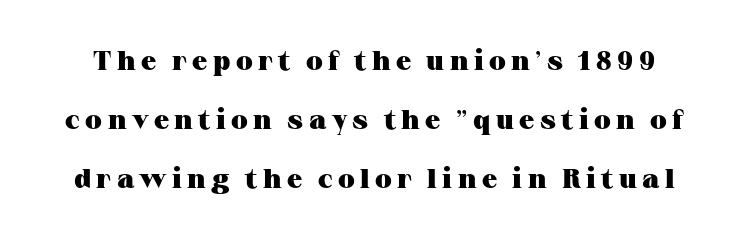
Notice the wide empty band between every row — that's loose leading. Chunky letters — that's bold for sure. Look at the tracking — it's clearly loosened, letters drifting apart. Plain, unruled lines of type. In terms of posture, this sample is upright.
